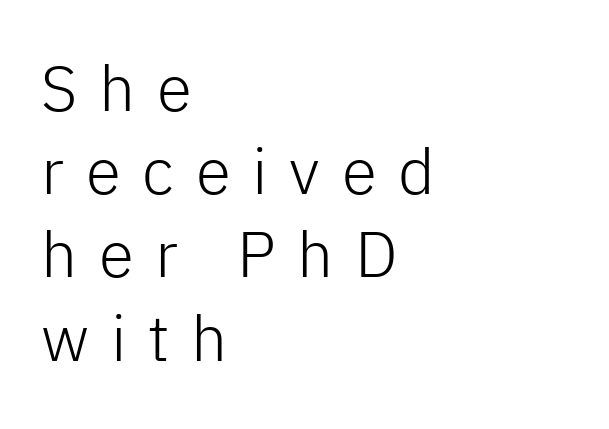
Summary of weight: not heavy and not bold. Rendered with straight, roman letterforms. Each line starts at the same left margin while the right side varies. Character widths vary here, with narrow letters taking less room than wide ones. The font family rendered here belongs to the sans-serif group. Bare-footed words on every line.
